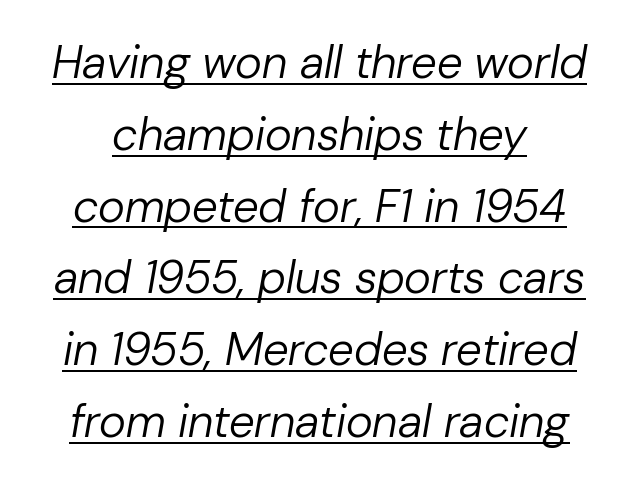
The image shows 46 px regular-weight type, italic (leaning right); set normal line spacing (1.56x), normal letter spacing, underlined; low stroke contrast and a medium x-height.
